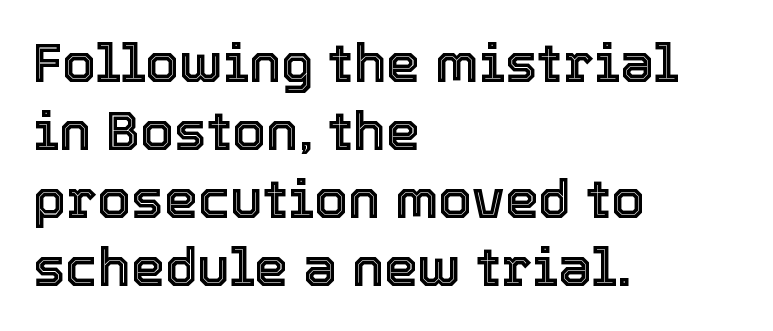
The image shows 54 px text type, upright; set left-aligned, normal line spacing (1.26x), normal letter spacing, not underlined; a medium x-height.
